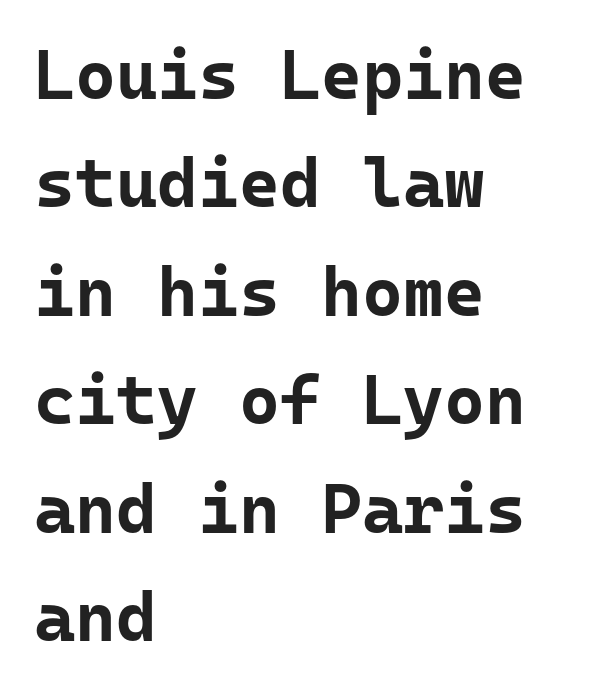
The image shows 70 px bold sans-serif type, upright, monospaced; set left-aligned, normal line spacing (1.55x), normal letter spacing, not underlined; low stroke contrast and a medium x-height.
